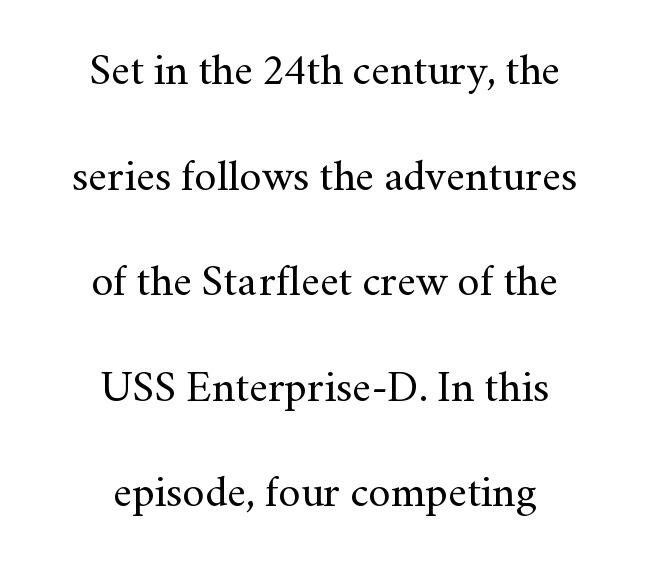
Whoever set this chose breathing room over compactness in the vertical rhythm. The line texture is even and compact thanks to regular tracking. Proportional: the letters do not fall into vertical columns. Ordinary non-slanted type is in use. No heavy texture on the line: the type isn't bold.
